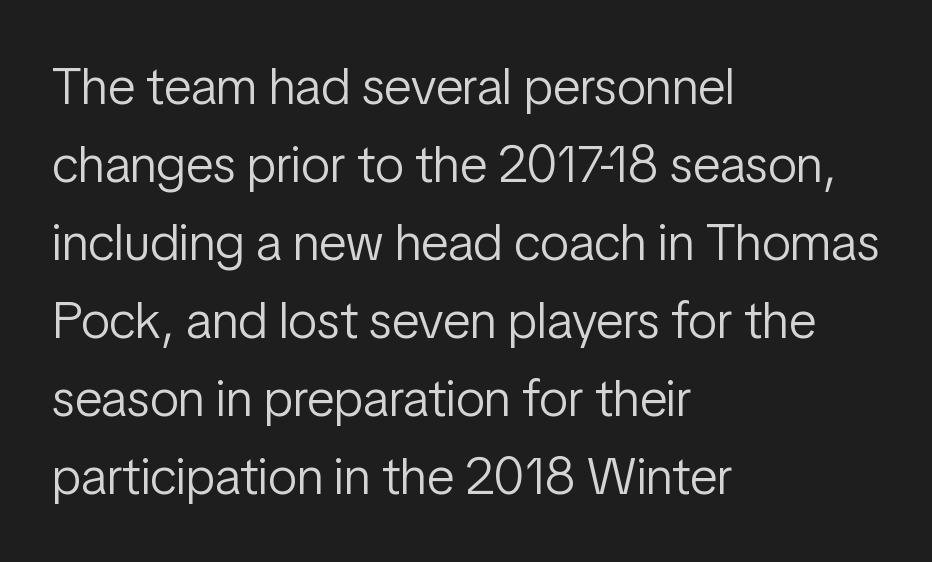
This sample uses an upright cut, with every glyph sitting square on the baseline. Honestly, there is no underline to notice here at all. Notice how descenders clear the ascenders below comfortably — that's standard leading. The font sits on the lighter half of the weight spectrum, regular included. Spacing verdict: proportional, widths tailored to each character. Characters follow at the spacing the type designer built in.
